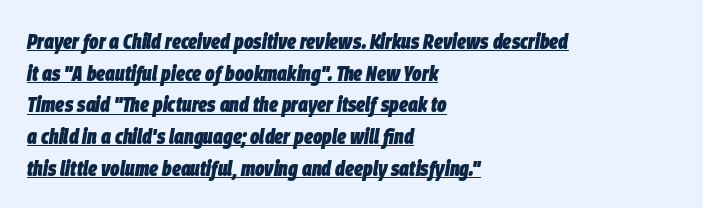
The image shows 22 px bold type, italic (leaning right); set left-aligned, normal line spacing (1.44x), normal letter spacing, underlined.
